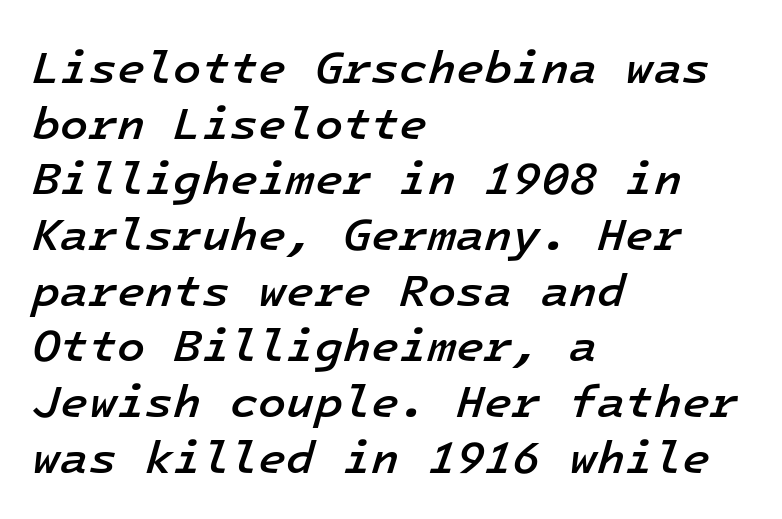
These lines keep a tight, regular rhythm from letter to letter. Spacing verdict: monospaced, one width for all characters. There's an unmistakable incline to the writing here. Decoration check: the copy has no underline.
